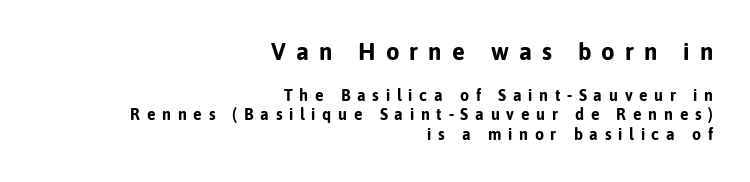
{"italic": "no", "bold": "yes", "underline": "no", "align": "right", "line_spacing_ratio": 1.23, "letter_spacing": "wide", "letter_spacing_em": 0.42, "larger_block": "first", "size_ratio": 1.5, "glyph_px": 24}
